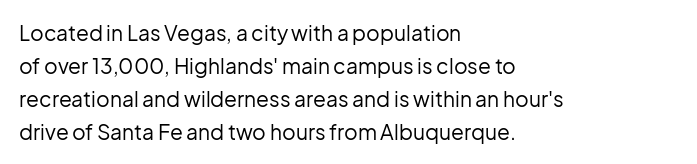
The image shows 21 px text type, upright; set left-aligned, normal line spacing (1.57x), normal letter spacing, not underlined.
